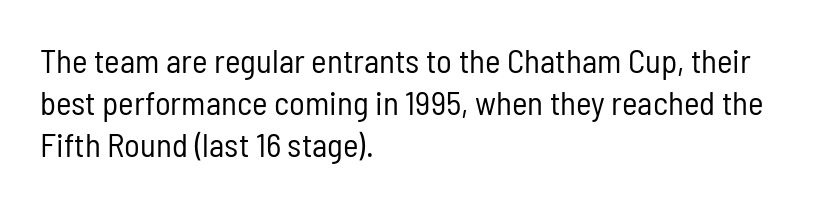
Type style note: lacks serifs. The passage shown is typed in a proportional face where columns would drift. The words here are not underlined. Leftover space on each line is placed entirely after the last word. Ink coverage per letter is moderate at most. This sample keeps an unexceptional amount of space between lines.
